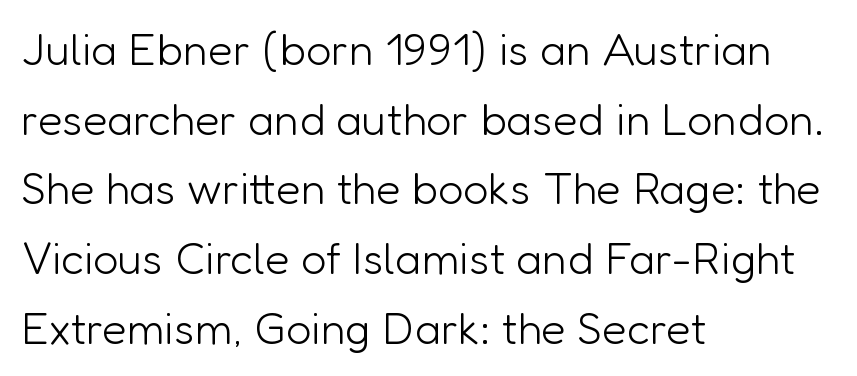
The image shows 45 px light sans-serif type, upright; set left-aligned, normal line spacing (1.55x), normal letter spacing, not underlined; low stroke contrast and a medium x-height.
